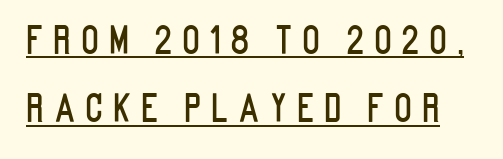
Decoration check: the copy is underlined. Each letter's strokes conclude bluntly, with no projecting serifs. The passage shown is typed in a proportional face where columns would drift. Quick note: not italic, upright.
